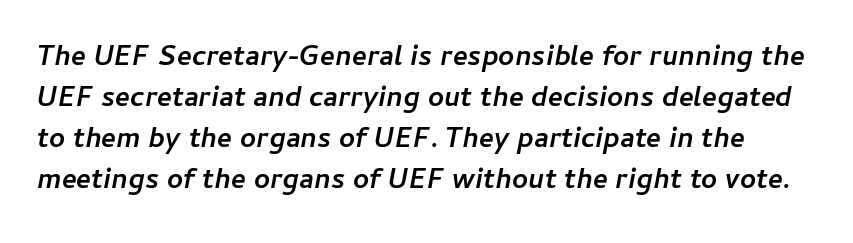
The image shows 28 px semibold type, italic (leaning right); set normal line spacing (1.46x), normal letter spacing, not underlined; low stroke contrast and a medium x-height.
